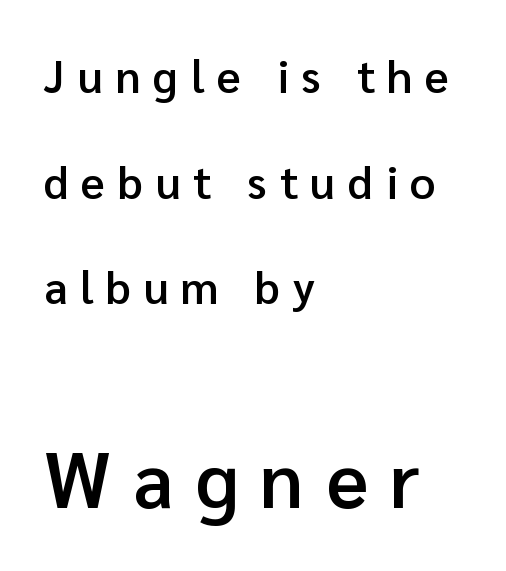
Q: Is the text bold? A: Semi-bold.
Q: Is the text italic (slanted)? A: No, it is upright.
Q: Is the typeface a serif or a sans-serif typeface? A: Sans-serif.
Q: Is the text underlined? A: No.
Q: How is the paragraph aligned? A: Left-aligned.
Q: Is the spacing between letters normal or unusually wide? A: Unusually wide.
Q: Is the spacing between lines tight, normal or loose? A: Loose.
Q: Which block of text is set in a larger size, the first (top) or the second (bottom)? A: The second (bottom) one.
Q: Width (condensed, normal, or wide)? A: Normal.
Q: Stroke contrast? A: Low.
Q: x-height? A: Medium.
Q: Monospaced? A: No.
